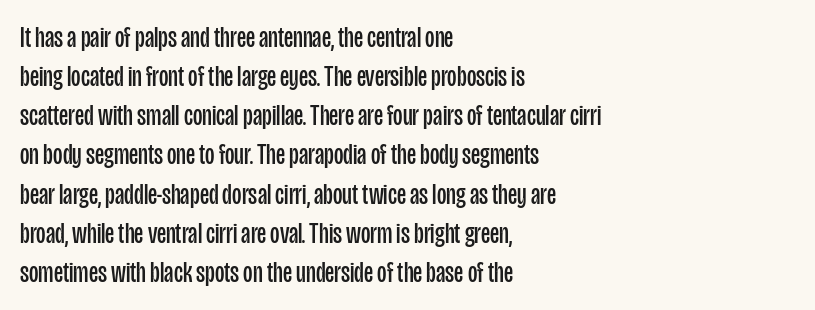
The image shows 29 px regular-weight, condensed sans-serif type, upright; set left-aligned, normal line spacing (1.35x), normal letter spacing, not underlined; low stroke contrast and a large x-height.
